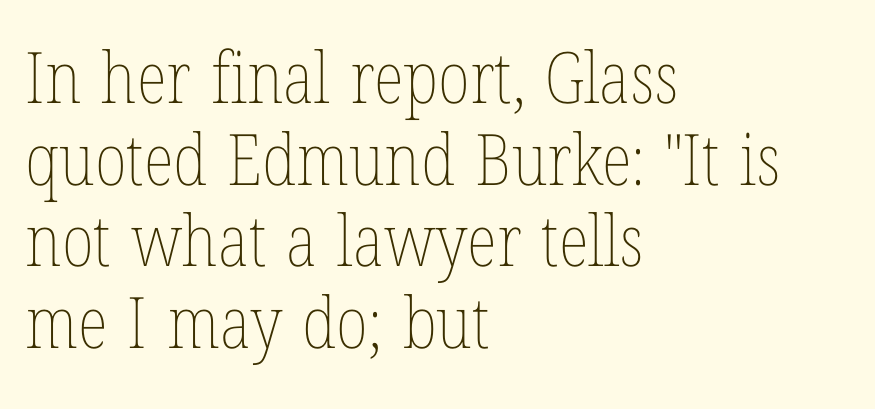
The image shows 71 px thin, condensed type, upright; set left-aligned, tight line spacing (1.15x), normal letter spacing, not underlined; low stroke contrast and a medium x-height.
